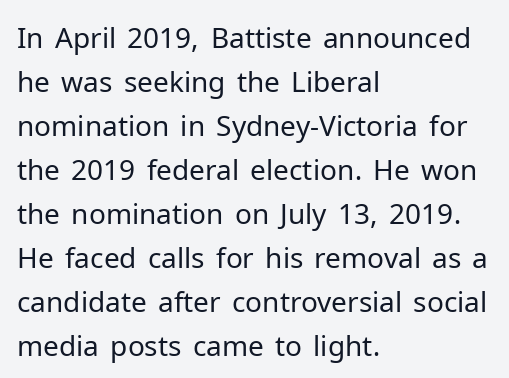
Unlike a traditional serif, this face leaves its strokes unadorned. Leftover space on each line is placed entirely after the last word. Is this a fixed-width face? No — the glyphs have proportional, varying widths. Has an underline been added? It has not. Style check: upright. Each stroke keeps to a modest, everyday thickness or less.
